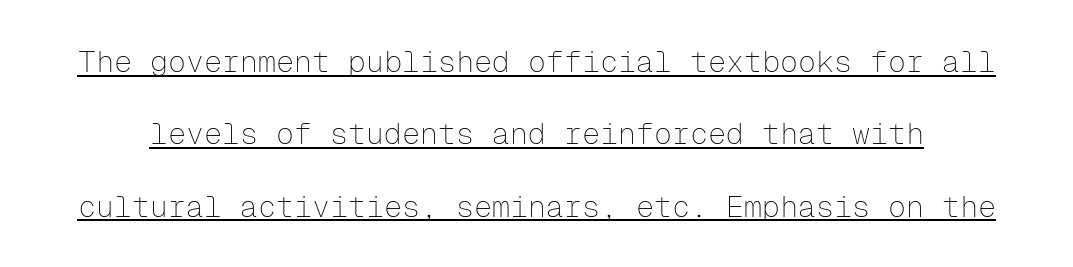
These glyphs show unthickened strokes, regular width or finer. Each line of the rendering has a horizontal stroke beneath the glyphs. Serifs: no, the terminals of the letterforms are clean. This block would shrink considerably if given ordinary leading; it's expanded now.
